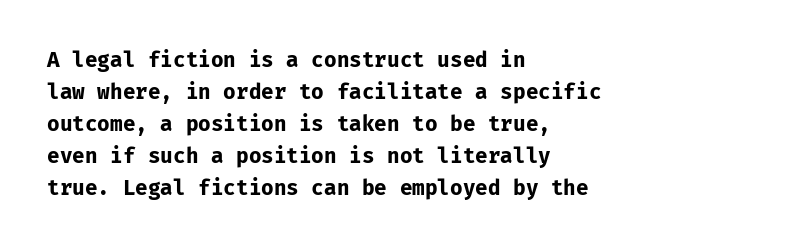
Q: Is the text bold? A: Yes.
Q: Is the text italic (slanted)? A: No, it is upright.
Q: Is the text underlined? A: No.
Q: How is the paragraph aligned? A: Left-aligned.
Q: Is the spacing between letters normal or unusually wide? A: Normal.
Q: Is the spacing between lines tight, normal or loose? A: Normal.
